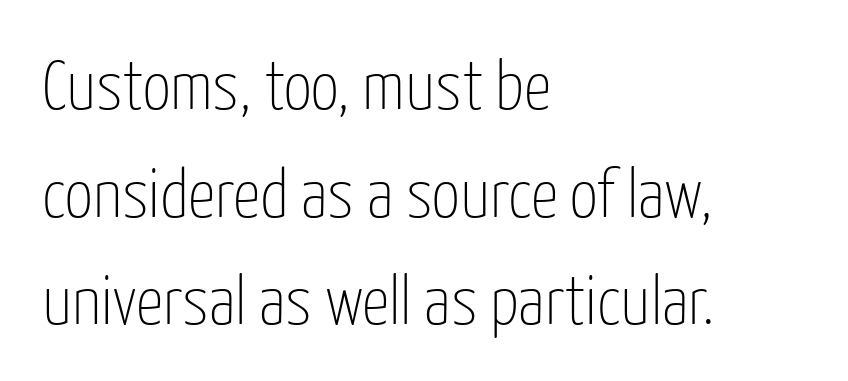
{"serif": "no", "italic": "no", "bold": "no", "weight": "thin", "width": "condensed", "stroke_contrast": "low", "x_height": "medium", "monospaced": "no", "underline": "no", "align": "left", "line_spacing": "normal", "line_spacing_ratio": 1.56, "letter_spacing": "normal", "letter_spacing_em": 0.0, "glyph_px": 69}
